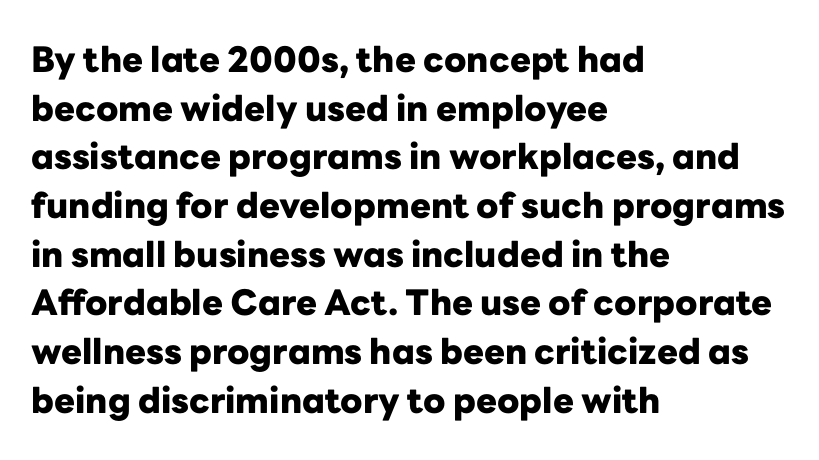
The passage shown stacks its lines at a standard gap. A typesetter would call this proportional, since set widths differ per character. Typesetter's note: full bold, strokes at maximum text heaviness. All the whitespace from short lines collects on the right.
